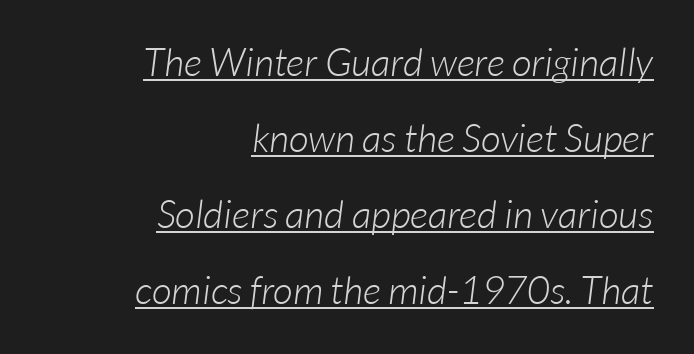
Q: Is the text bold? A: No.
Q: Is the typeface a serif or a sans-serif typeface? A: Sans-serif.
Q: Is the text underlined? A: Yes.
Q: How is the paragraph aligned? A: Right-aligned.
Q: Is the spacing between letters normal or unusually wide? A: Normal.
Q: Is the spacing between lines tight, normal or loose? A: Loose.
Q: Width (condensed, normal, or wide)? A: Normal.
Q: Stroke contrast? A: Low.
Q: x-height? A: Medium.
Q: Monospaced? A: No.
